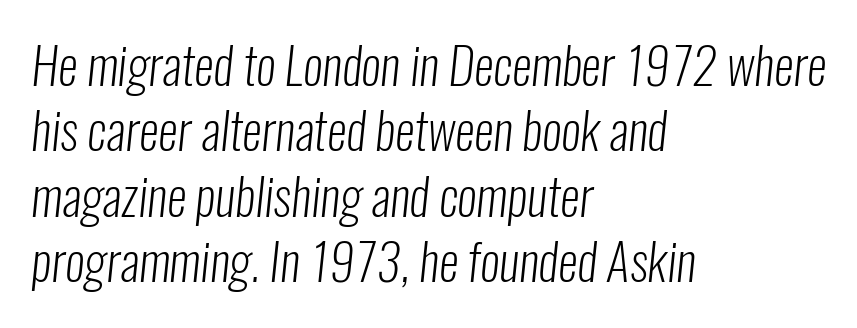
The image shows 50 px light, condensed sans-serif type; set left-aligned, normal line spacing (1.31x), normal letter spacing, not underlined; low stroke contrast and a medium x-height.
